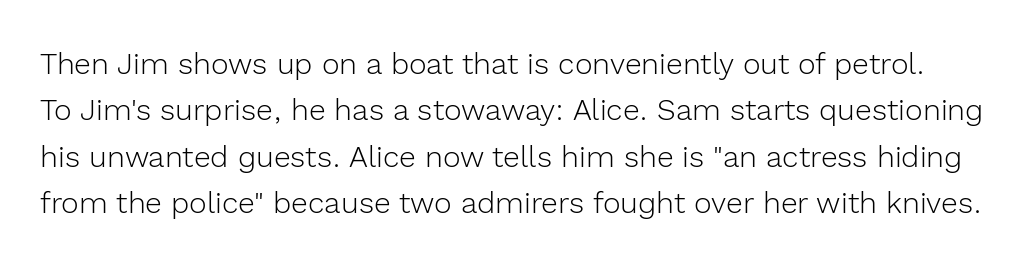
{"serif": "no", "italic": "no", "bold": "no", "weight": "light", "width": "normal", "x_height": "medium", "monospaced": "no", "underline": "no", "line_spacing": "normal", "line_spacing_ratio": 1.55, "letter_spacing": "normal", "letter_spacing_em": 0.0, "glyph_px": 30}
